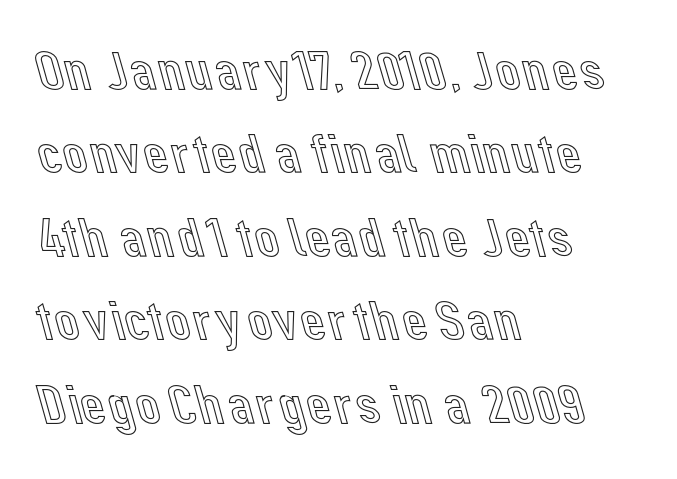
The image shows 56 px text type; set left-aligned, normal line spacing (1.49x), normal letter spacing, not underlined; a medium x-height.
